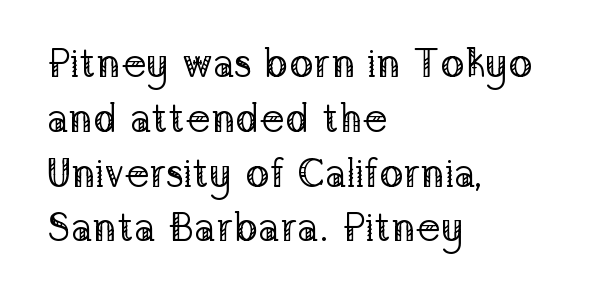
The image shows 40 px regular-weight serif type, upright; set left-aligned, normal line spacing (1.37x), normal letter spacing, not underlined; low stroke contrast and a medium x-height.
